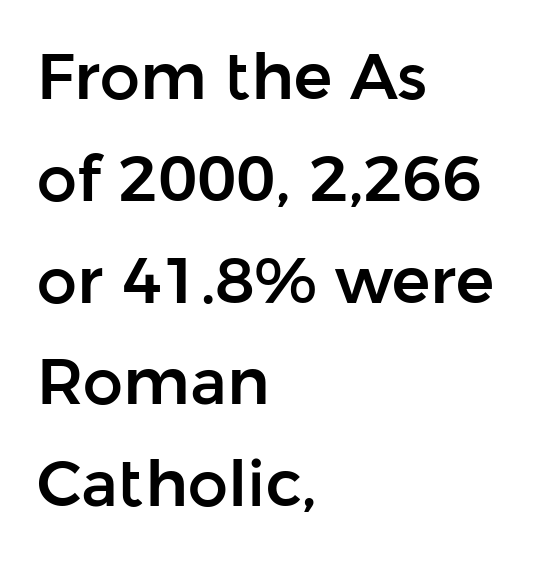
Q: Is the text italic (slanted)? A: No, it is upright.
Q: Is the typeface a serif or a sans-serif typeface? A: Sans-serif.
Q: Is the text underlined? A: No.
Q: How is the paragraph aligned? A: Left-aligned.
Q: Is the spacing between letters normal or unusually wide? A: Normal.
Q: Is the spacing between lines tight, normal or loose? A: Normal.
Q: Width (condensed, normal, or wide)? A: Normal.
Q: Stroke contrast? A: Low.
Q: x-height? A: Medium.
Q: Monospaced? A: No.
